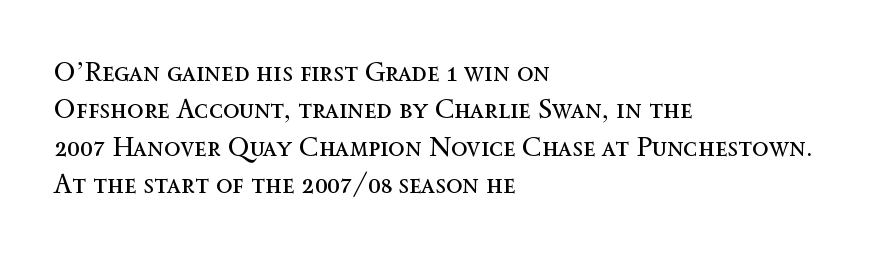
{"italic": "no", "bold": "no", "underline": "no", "align": "left", "line_spacing": "normal", "line_spacing_ratio": 1.38, "letter_spacing": "normal", "letter_spacing_em": 0.0, "glyph_px": 27}
